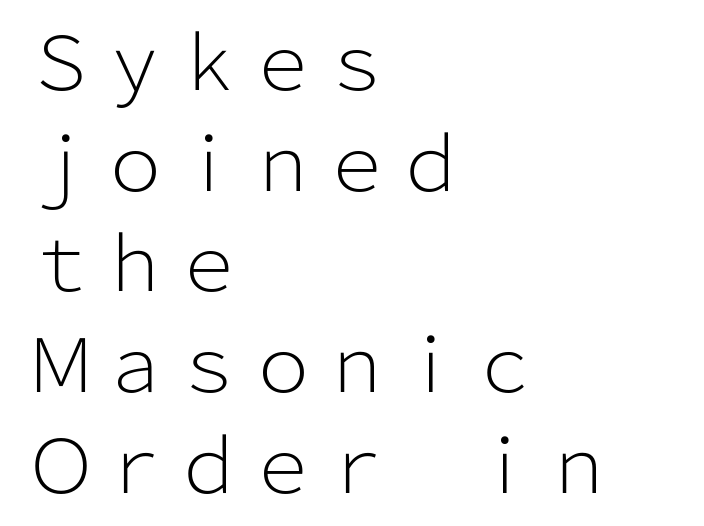
A normal amount of white space separates one row of letters from the next. No feet cap the strokes, marking this as sans-serif type. The passage shown is typed in a proportional face where columns would drift. Vertical strokes here are truly vertical.
